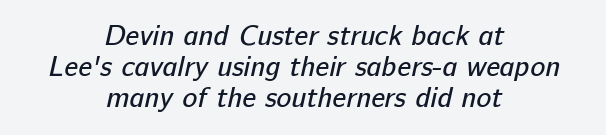
The image shows 28 px regular-weight sans-serif type; set centered, tight line spacing (1.1x), normal letter spacing, not underlined; low stroke contrast and a medium x-height.
